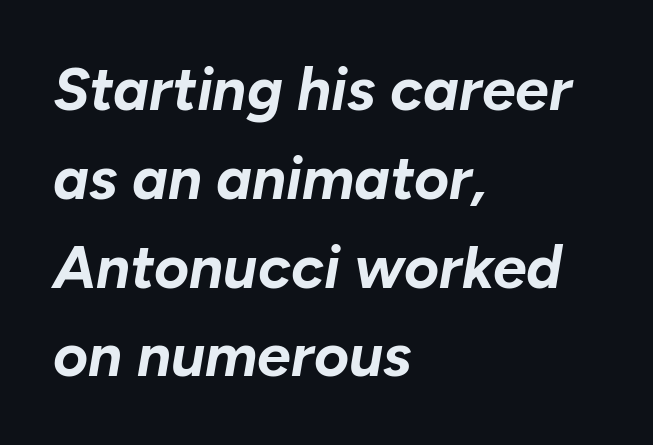
The image shows 60 px bold type, italic (leaning right); set left-aligned, normal line spacing (1.48x), normal letter spacing, not underlined; low stroke contrast and a medium x-height.
